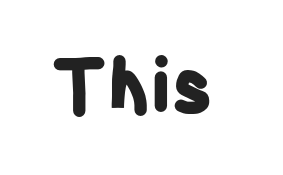
The typography opts for an upright posture over an oblique one. The words here are not underlined. Each letter's strokes conclude bluntly, with no projecting serifs. What weight is shown? A full bold with thick strokes. Glyph-to-glyph distance matches everyday printed text.
